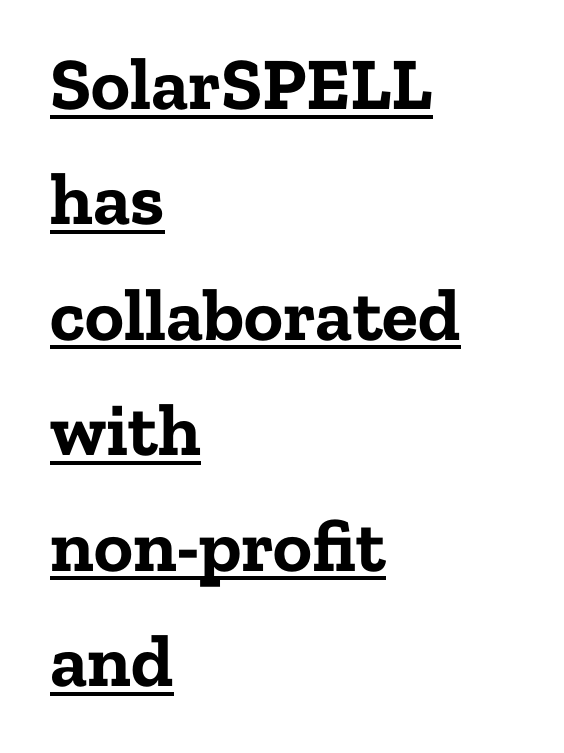
Q: Is the text bold? A: Yes.
Q: Is the text italic (slanted)? A: No, it is upright.
Q: Is the typeface a serif or a sans-serif typeface? A: Serif.
Q: Is the text underlined? A: Yes.
Q: How is the paragraph aligned? A: Left-aligned.
Q: Is the spacing between letters normal or unusually wide? A: Normal.
Q: Is the spacing between lines tight, normal or loose? A: Normal.
Q: Width (condensed, normal, or wide)? A: Normal.
Q: Stroke contrast? A: Low.
Q: x-height? A: Medium.
Q: Monospaced? A: No.
